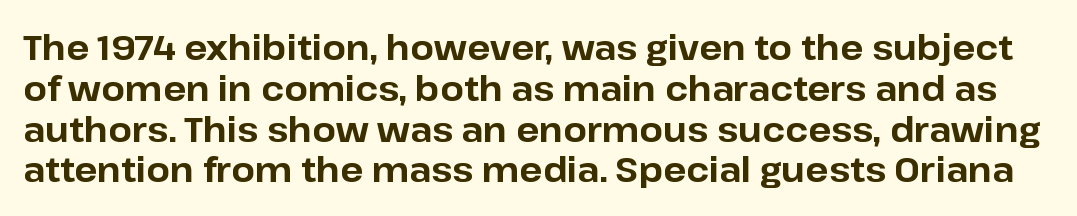
{"serif": "no", "italic": "no", "bold": "yes", "weight": "bold", "width": "normal", "stroke_contrast": "low", "x_height": "medium", "monospaced": "no", "underline": "no", "line_spacing_ratio": 1.2, "letter_spacing": "normal", "letter_spacing_em": 0.0, "glyph_px": 34}
